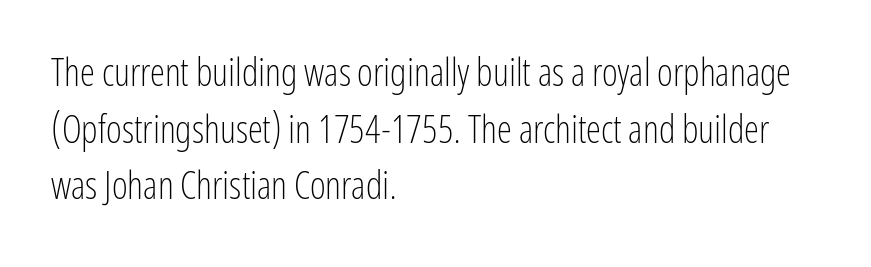
The image shows 38 px light, condensed sans-serif type, upright; set left-aligned, normal line spacing (1.49x), normal letter spacing, not underlined; low stroke contrast and a medium x-height.
